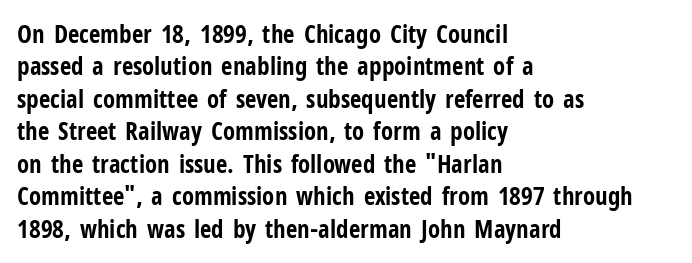
The image shows 25 px bold type, upright; set left-aligned, normal line spacing (1.3x), normal letter spacing, not underlined.
